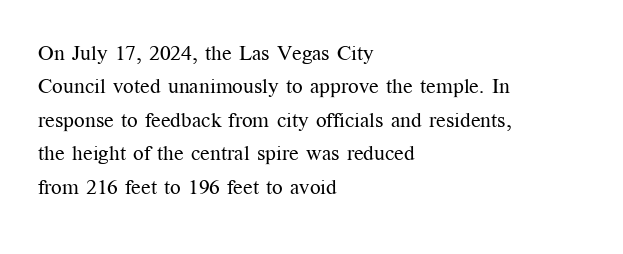
Q: Is the text bold? A: No.
Q: Is the text italic (slanted)? A: No, it is upright.
Q: Is the text underlined? A: No.
Q: How is the paragraph aligned? A: Left-aligned.
Q: Is the spacing between letters normal or unusually wide? A: Normal.
Q: Is the spacing between lines tight, normal or loose? A: Normal.
